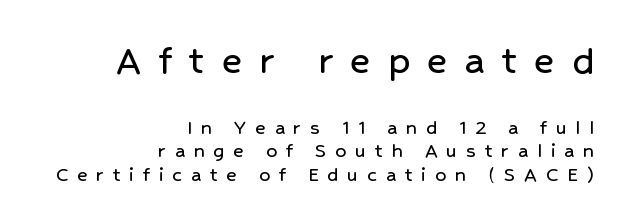
Does extra space separate the letters? Yes, quite a lot of it. The letters advance in unequal steps, a hallmark of proportional type. Compared with a flush-left layout, this one pins lines to the opposite, right side. Cramped leading. Size hierarchy here favors the leading block over the trailing one.
